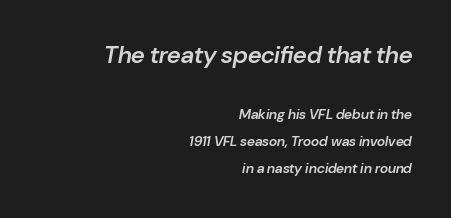
{"italic": "yes", "lean": "right", "slant_degrees": 10, "bold": "semi", "underline": "no", "align": "right", "line_spacing": "loose", "line_spacing_ratio": 1.94, "letter_spacing": "normal", "letter_spacing_em": 0.0, "larger_block": "first", "size_ratio": 1.71, "glyph_px": 24}
